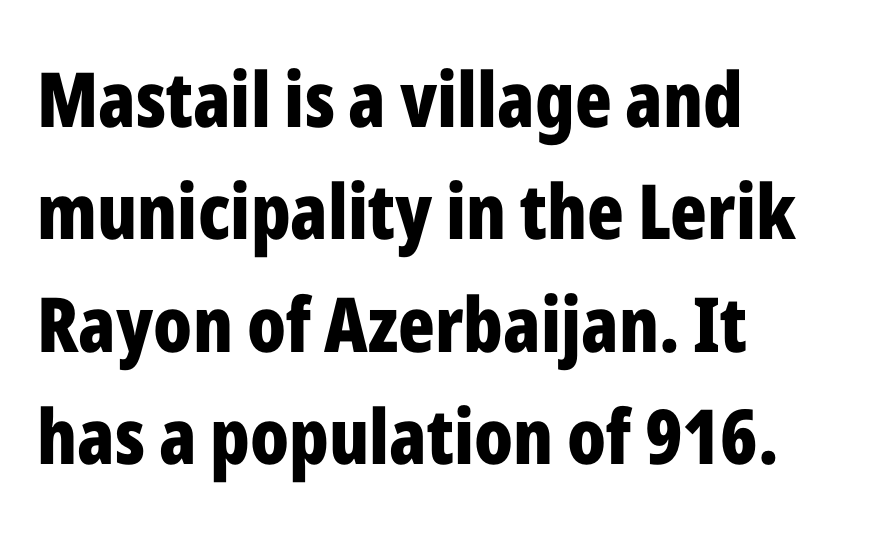
Bold? Absolutely — the strokes are thick and heavy. A roman cut, with each character standing at attention. Interline gaps are of average width in this sample. Does extra space separate the letters? No, they use regular spacing.
